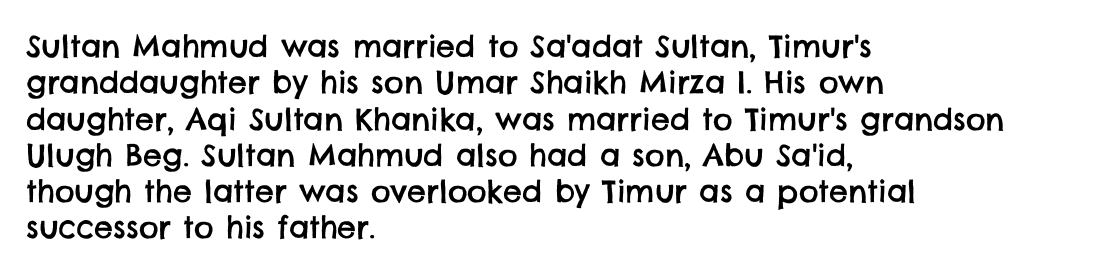
{"serif": "no", "width": "normal", "stroke_contrast": "low", "x_height": "large", "monospaced": "no", "underline": "no", "align": "left", "line_spacing_ratio": 1.21, "letter_spacing": "normal", "letter_spacing_em": 0.0, "glyph_px": 30}
